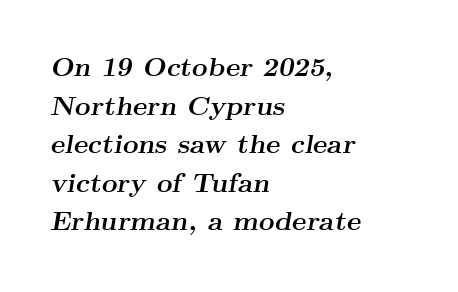
Q: Is the text bold? A: Yes.
Q: Is the text italic (slanted)? A: Yes, it leans right by about 9 degrees.
Q: Is the text underlined? A: No.
Q: How is the paragraph aligned? A: Left-aligned.
Q: Is the spacing between letters normal or unusually wide? A: Normal.
Q: Is the spacing between lines tight, normal or loose? A: Normal.
